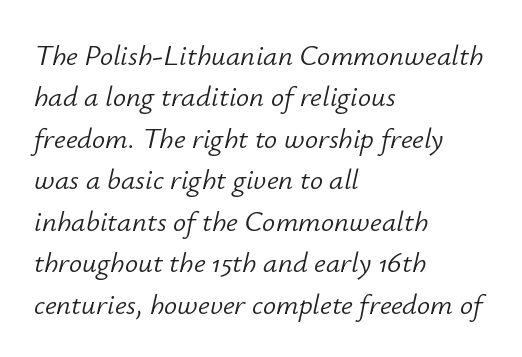
The image shows 29 px light type, italic (leaning right); set left-aligned, normal line spacing (1.43x), normal letter spacing, not underlined; low stroke contrast and a small x-height.
